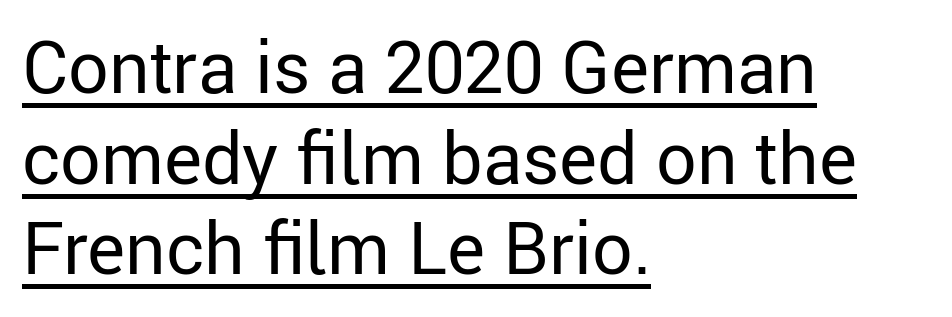
The image shows 72 px regular-weight sans-serif type, upright; set left-aligned, normal line spacing (1.26x), normal letter spacing, underlined; low stroke contrast and a medium x-height.
